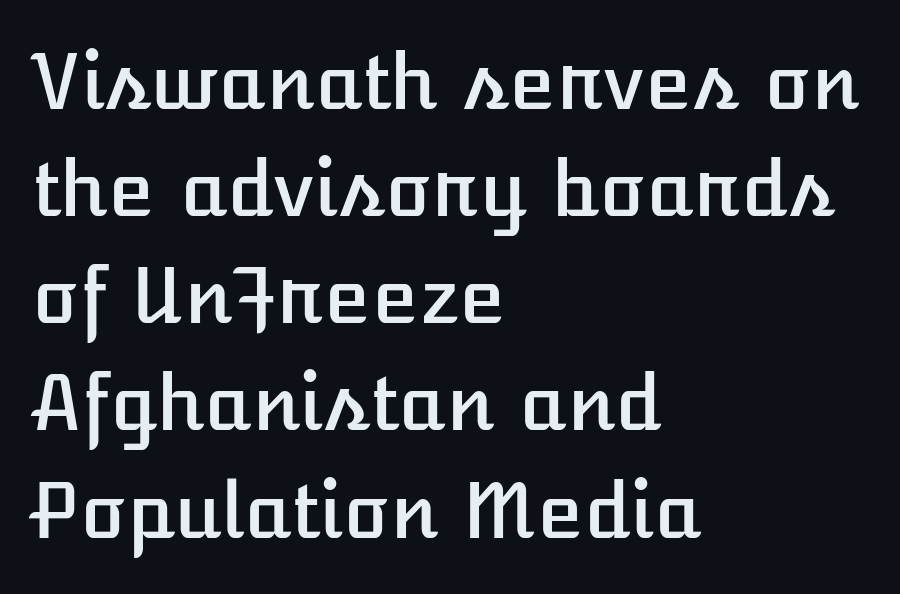
Horizontal alignment here is leftward, the default for most running prose. Looks like regular typesetting: each glyph gets only the width it needs. The font's upright variant was chosen for this text. Underline: absent. Is the letter spacing exaggerated? No — it looks like the ordinary default. Summary of vertical rhythm: regular, with standard interline spacing.
